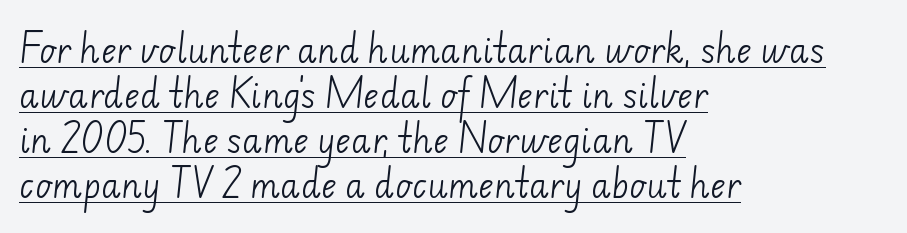
The image shows 33 px light sans-serif type; set left-aligned, normal line spacing (1.36x), normal letter spacing, underlined; low stroke contrast and a small x-height.
